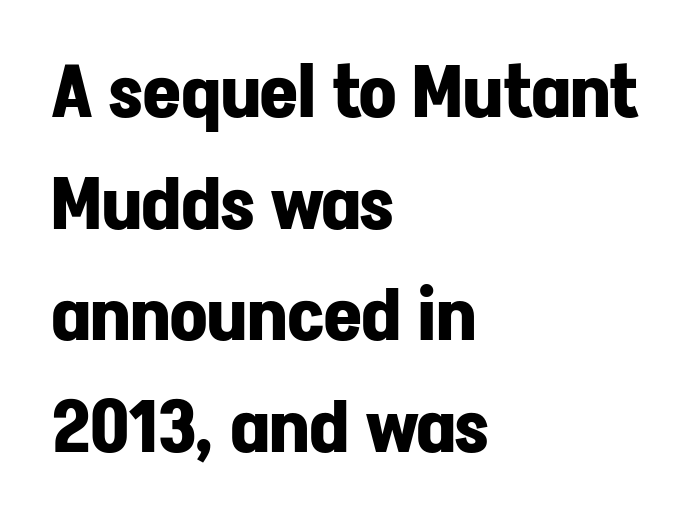
{"serif": "no", "italic": "no", "bold": "yes", "weight": "bold", "width": "normal", "stroke_contrast": "low", "x_height": "medium", "monospaced": "no", "underline": "no", "align": "left", "line_spacing": "normal", "line_spacing_ratio": 1.53, "letter_spacing": "normal", "letter_spacing_em": 0.0, "glyph_px": 73}
